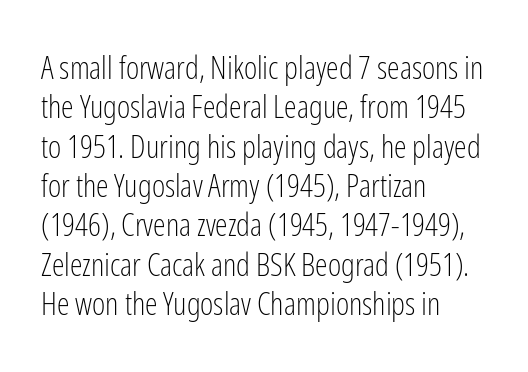
The image shows 32 px light, condensed sans-serif type, upright; set left-aligned, line spacing 1.23x, normal letter spacing, not underlined; low stroke contrast and a medium x-height.
